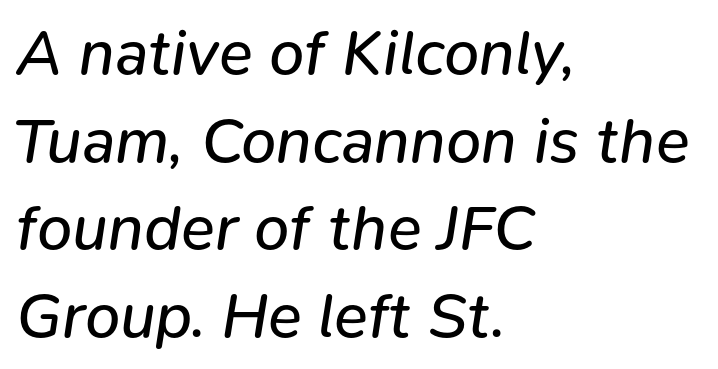
Q: Is the text bold? A: No.
Q: Is the text italic (slanted)? A: Yes, it leans right by about 9 degrees.
Q: Is the text underlined? A: No.
Q: How is the paragraph aligned? A: Left-aligned.
Q: Is the spacing between letters normal or unusually wide? A: Normal.
Q: Is the spacing between lines tight, normal or loose? A: Normal.
Q: Width (condensed, normal, or wide)? A: Normal.
Q: Stroke contrast? A: Low.
Q: x-height? A: Medium.
Q: Monospaced? A: No.
